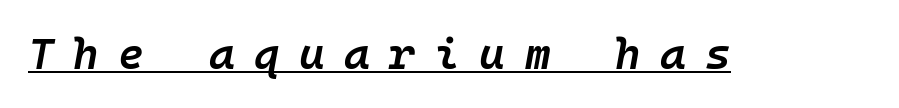
The rendering uses typewriter-style spacing with identical character cells. You could only call the tracking loose — the letters float apart. In designer terms, the underline attribute is active on this setting. The glyphs have the mass of a demibold cut, below bold. The axis of the letterforms is tilted away from vertical.
